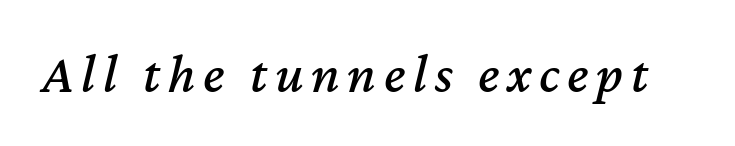
Think of a printed novel: that variable character pitch is what you see here. There's an unmistakable incline to the writing here. Rule under the text: the space is simply empty.
